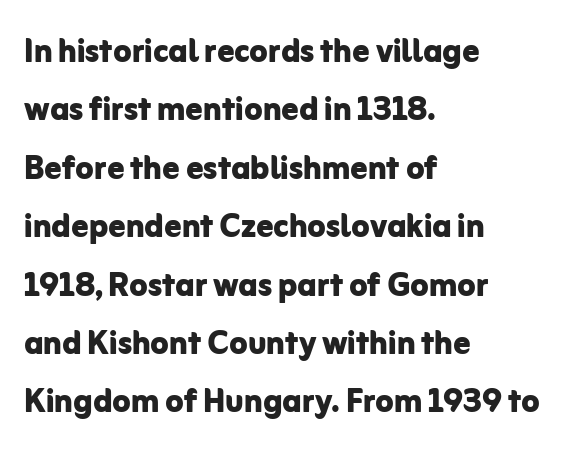
Layout note: lines flush left. This is the regular roman posture of the typeface. The leading is moderate, giving the passage an even texture. This is sans-serif lettering, the kind often seen on screens and signage. The passage shown is typed in a proportional face where columns would drift. Compared with an ordinary text face, these strokes are far heavier — a full bold.
